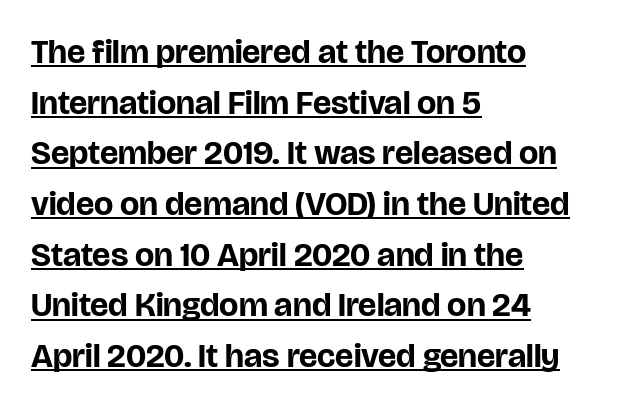
Tracking value appears to be zero — textbook default spacing. Looks like regular typesetting: each glyph gets only the width it needs. The letters are bold, with thick, heavy strokes. Italic: no, the glyphs are upright roman.
